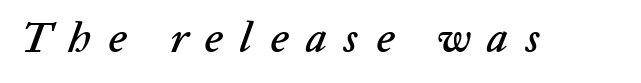
Q: Is the text italic (slanted)? A: Yes, it leans right by about 20 degrees.
Q: Is the text underlined? A: No.
Q: Is the spacing between letters normal or unusually wide? A: Unusually wide.
Q: Width (condensed, normal, or wide)? A: Normal.
Q: Stroke contrast? A: Low.
Q: x-height? A: Medium.
Q: Monospaced? A: No.
